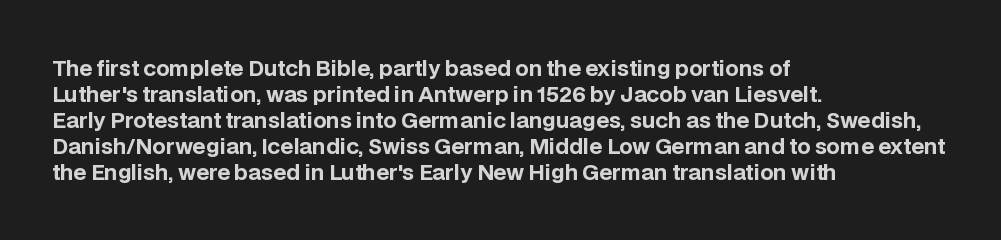
{"italic": "no", "bold": "yes", "underline": "no", "align": "left", "line_spacing_ratio": 1.24, "letter_spacing": "normal", "letter_spacing_em": 0.0, "glyph_px": 21}
